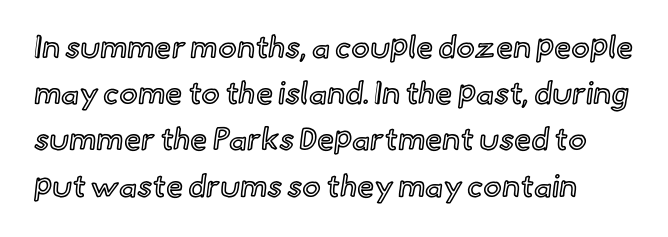
Do the characters align in a grid? No, the font is proportional. The specimen omits any rule beneath the text block's lines. The horizontal fit of the characters is conventional and even. Rows of type keep a routine distance in the vertical direction.
